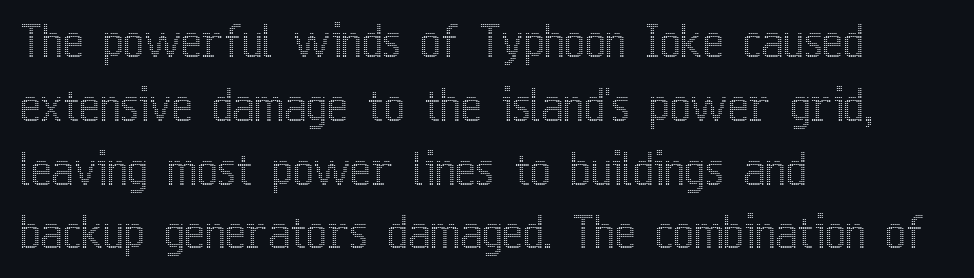
This rendering features lettering with no underline. Vertical spacing — default. Layout note: lines flush left. Here the designer chose a conventional face with non-uniform glyph widths. Default kerning and tracking; the words read as compact shapes. Ascenders rise straight up at ninety degrees.
